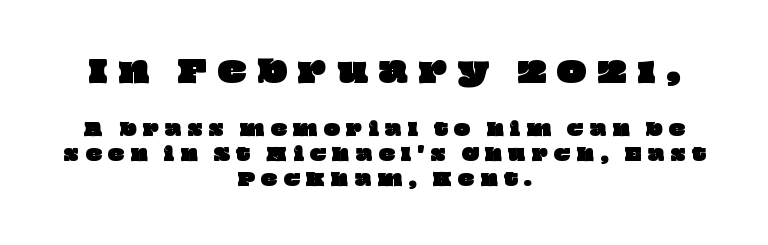
The image shows 30 px wide type; set centered, normal line spacing (1.47x), unusually wide letter spacing (+0.37 em), not underlined; the first (top) block is 1.76x larger; low stroke contrast and a large x-height.
